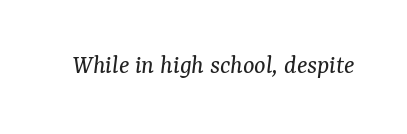
Q: Is the text bold? A: No.
Q: Is the text italic (slanted)? A: Yes, it leans right by about 7 degrees.
Q: Is the text underlined? A: No.
Q: Is the spacing between letters normal or unusually wide? A: Normal.
